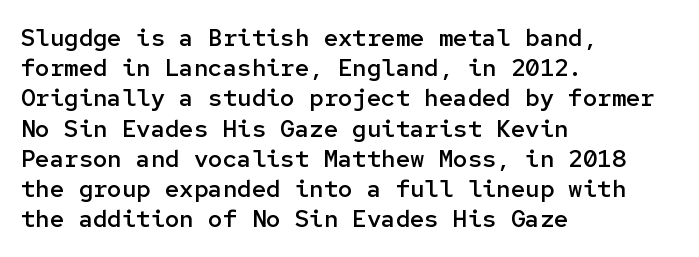
Q: Is the text bold? A: Semi-bold.
Q: Is the text italic (slanted)? A: No, it is upright.
Q: Is the text underlined? A: No.
Q: How is the paragraph aligned? A: Left-aligned.
Q: Is the spacing between letters normal or unusually wide? A: Normal.
Q: Is the spacing between lines tight, normal or loose? A: Normal.
